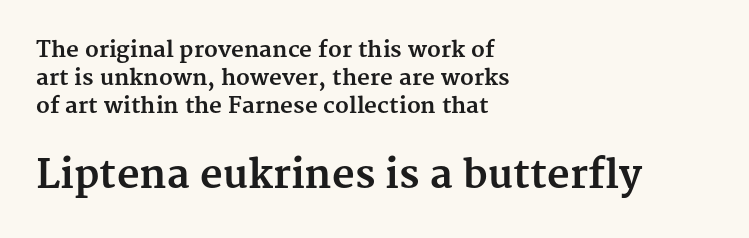
{"serif": "yes", "italic": "no", "bold": "yes", "weight": "bold", "width": "normal", "stroke_contrast": "medium", "x_height": "medium", "monospaced": "no", "underline": "no", "align": "left", "line_spacing": "normal", "line_spacing_ratio": 1.27, "letter_spacing": "normal", "letter_spacing_em": 0.0, "larger_block": "second", "size_ratio": 1.77, "glyph_px": 39}
